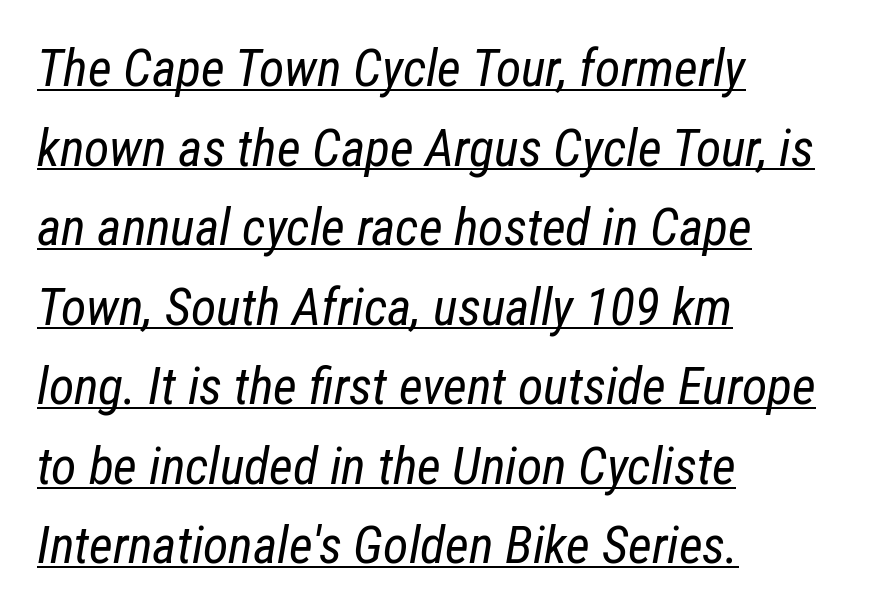
{"italic": "yes", "lean": "right", "slant_degrees": 12, "bold": "no", "weight": "regular", "width": "condensed", "stroke_contrast": "low", "x_height": "medium", "monospaced": "no", "underline": "yes", "align": "left", "line_spacing": "normal", "line_spacing_ratio": 1.53, "letter_spacing": "normal", "letter_spacing_em": 0.0, "glyph_px": 52}
